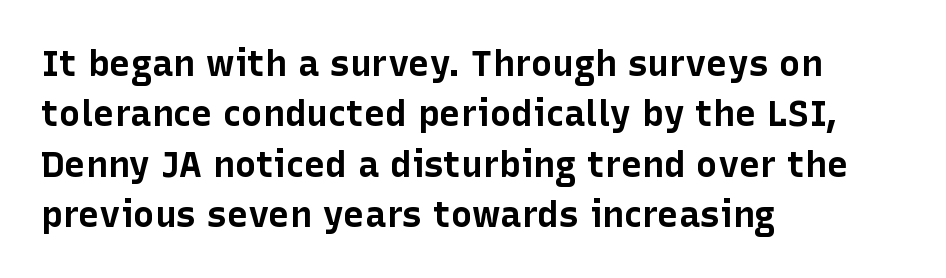
Q: Is the text bold? A: Yes.
Q: Is the text italic (slanted)? A: No, it is upright.
Q: Is the typeface a serif or a sans-serif typeface? A: Sans-serif.
Q: Is the text underlined? A: No.
Q: How is the paragraph aligned? A: Left-aligned.
Q: Is the spacing between letters normal or unusually wide? A: Normal.
Q: Is the spacing between lines tight, normal or loose? A: Normal.
Q: Width (condensed, normal, or wide)? A: Normal.
Q: Stroke contrast? A: Low.
Q: x-height? A: Medium.
Q: Monospaced? A: No.
